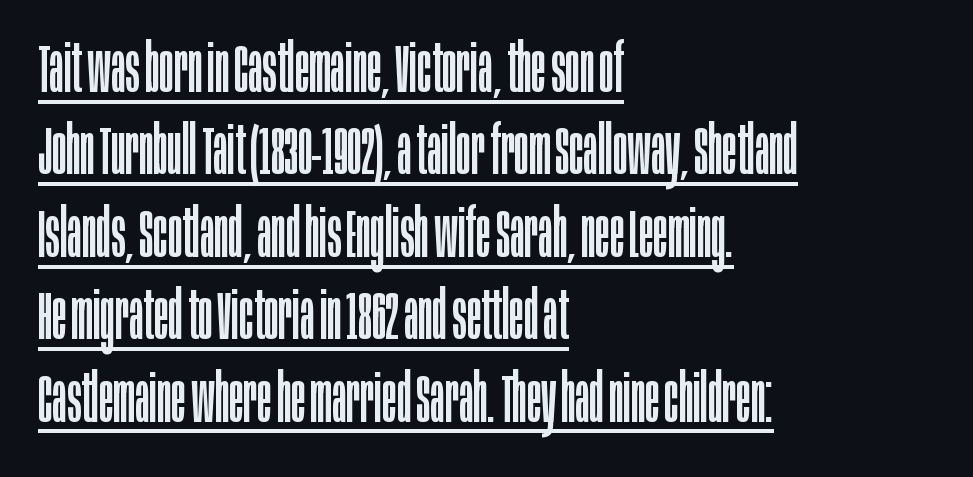
The image shows 67 px regular-weight, condensed sans-serif type, upright; set left-aligned, line spacing 1.23x, normal letter spacing, underlined; low stroke contrast and a large x-height.
